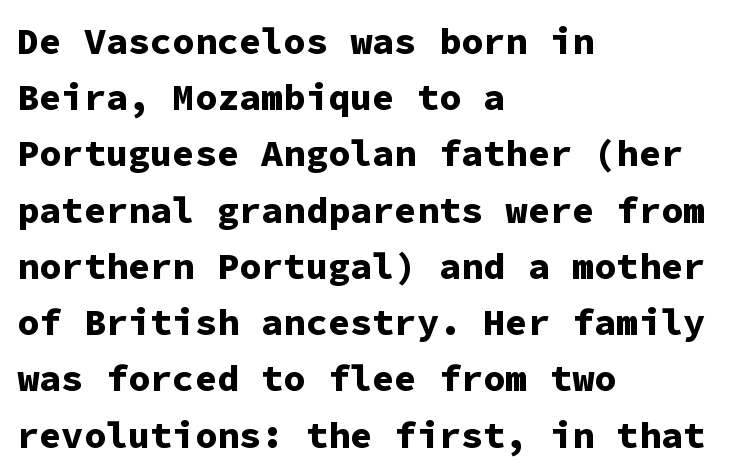
The image shows 37 px bold sans-serif type, upright, monospaced; set left-aligned, normal line spacing (1.52x), normal letter spacing, not underlined; low stroke contrast and a medium x-height.
